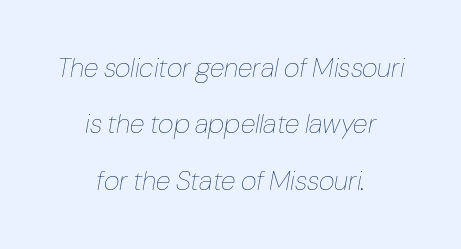
The string is rendered with underlining switched off. No chunkiness to these letters — they're not bold. A great deal of white space separates one row of letters from the next. Nobody touched the tracking dial on this one. In CSS terms this would be text-align: center. Yep, that's italic — everything's leaning.
